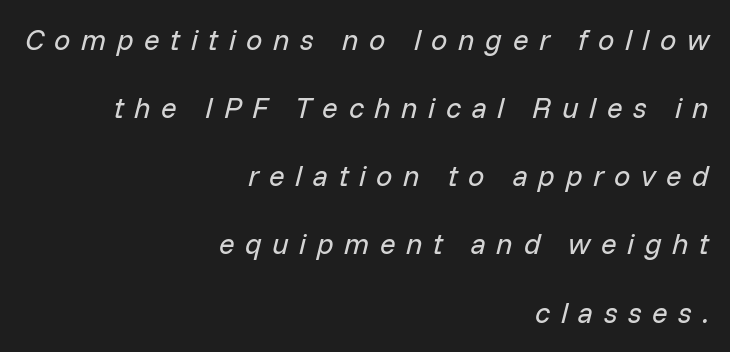
Honestly, there is no underline to notice here at all. Here the designer chose a conventional face with non-uniform glyph widths. Every character sits at an angle, as italics do. A quiet, ordinary-to-light weight characterises the typeface. Layout note: lines flush right.
